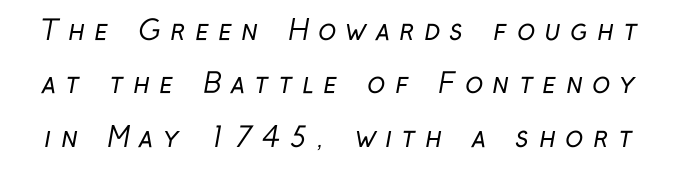
Q: Is the text bold? A: No.
Q: Is the text underlined? A: No.
Q: Is the spacing between letters normal or unusually wide? A: Unusually wide.
Q: Is the spacing between lines tight, normal or loose? A: Loose.
